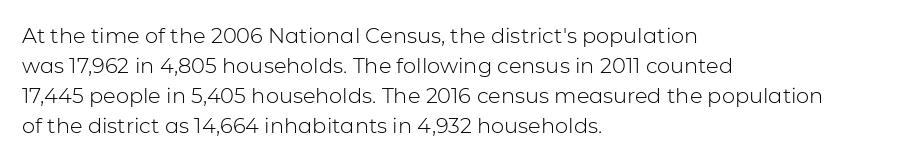
The image shows 21 px text type, upright; set left-aligned, normal line spacing (1.43x), normal letter spacing, not underlined.
